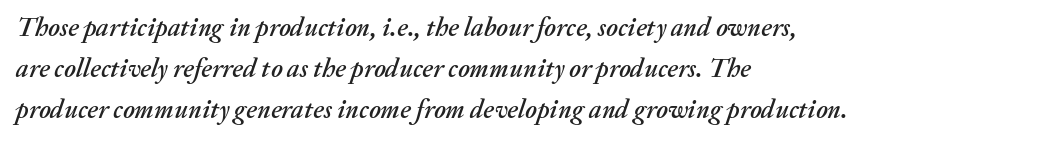
Q: Is the text italic (slanted)? A: Yes, it leans right by about 20 degrees.
Q: Is the text underlined? A: No.
Q: How is the paragraph aligned? A: Left-aligned.
Q: Is the spacing between letters normal or unusually wide? A: Normal.
Q: Is the spacing between lines tight, normal or loose? A: Normal.
